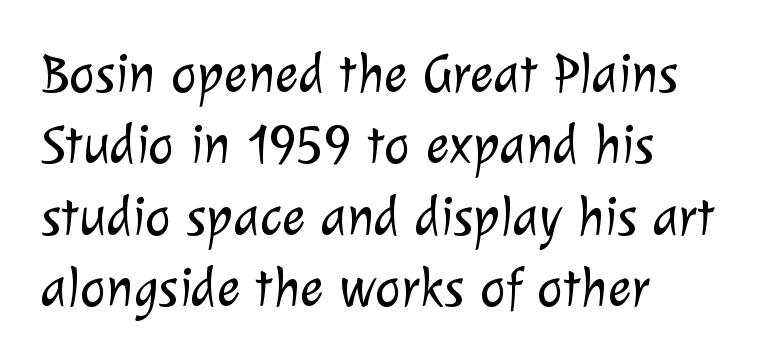
The image shows 55 px light sans-serif type; set normal line spacing (1.3x), normal letter spacing, not underlined; low stroke contrast and a medium x-height.
